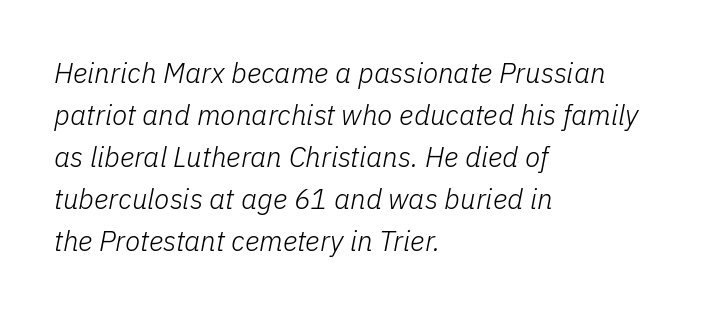
The image shows 28 px light type, italic (leaning right); set left-aligned, normal line spacing (1.5x), normal letter spacing, not underlined; low stroke contrast and a medium x-height.
